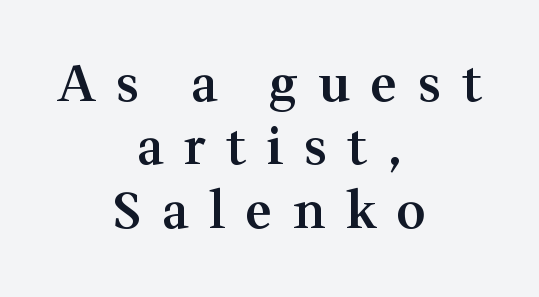
Q: Is the text bold? A: Semi-bold.
Q: Is the text italic (slanted)? A: No, it is upright.
Q: Is the typeface a serif or a sans-serif typeface? A: Serif.
Q: Is the text underlined? A: No.
Q: How is the paragraph aligned? A: Centered.
Q: Is the spacing between letters normal or unusually wide? A: Unusually wide.
Q: Is the spacing between lines tight, normal or loose? A: Normal.
Q: Width (condensed, normal, or wide)? A: Normal.
Q: Stroke contrast? A: Medium.
Q: x-height? A: Medium.
Q: Monospaced? A: No.
